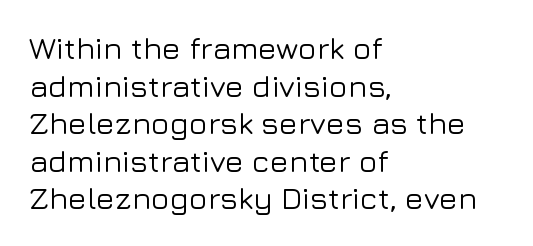
The lettering holds an erect, upright posture throughout. Teacher's note: observe the even left margin — that is flush-left alignment. Tracking here is standard; glyphs follow each other at the usual distance. The words here are not underlined. To sum up the face: it is a sans, with no serifs. Note the varied advance widths — an 'i' is clearly narrower than an 'm'.
